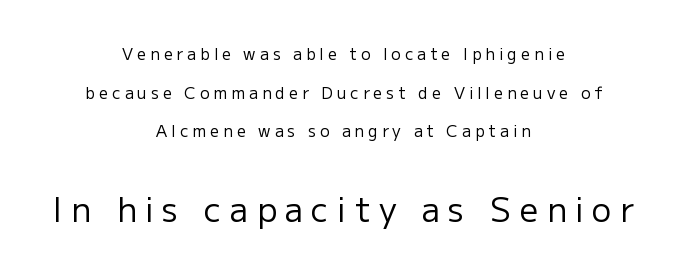
Notice how the passage keeps no hard edge, just a central spine. Letter spacing: wide. The designer went with a sans here, leaving each stem footless. The passage shown is not underscored anywhere. No italicization has been applied; the sample stays upright. If you squint, the bottom block still reads clearly — it's the larger of the two.
